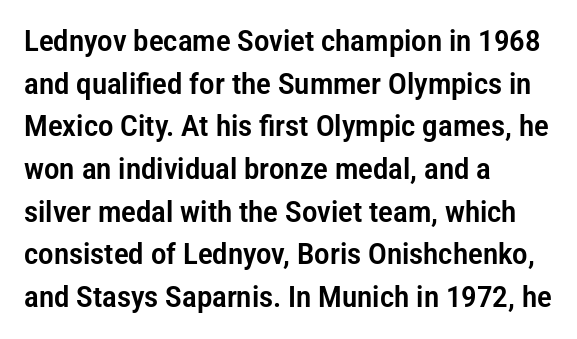
The image shows 29 px condensed sans-serif type, upright; set left-aligned, normal line spacing (1.47x), normal letter spacing, not underlined; low stroke contrast and a medium x-height.
